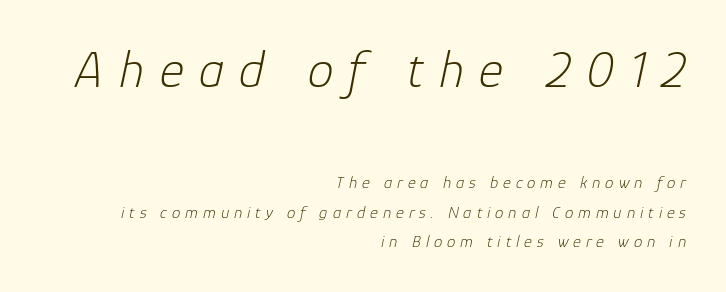
The image shows 52 px light type, italic (leaning right); set right-aligned, line spacing 1.74x, unusually wide letter spacing (+0.29 em), not underlined; the first (top) block is 3.06x larger; low stroke contrast and a medium x-height.
